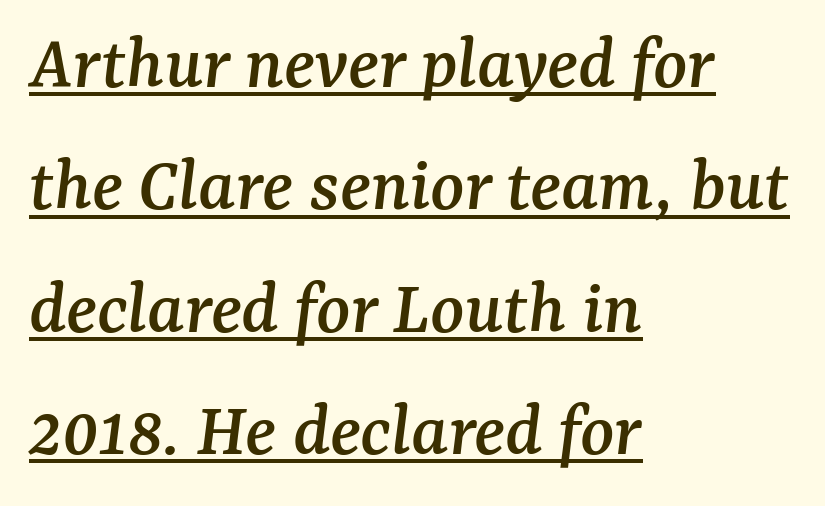
Compared with ordinary roman type, these characters are visibly tilted. Serifs: yes, visible at the terminals of the letterforms. This sample keeps an unexceptional amount of space between lines. Character widths vary here, with narrow letters taking less room than wide ones. The type is set solid horizontally, with unmodified tracking.
